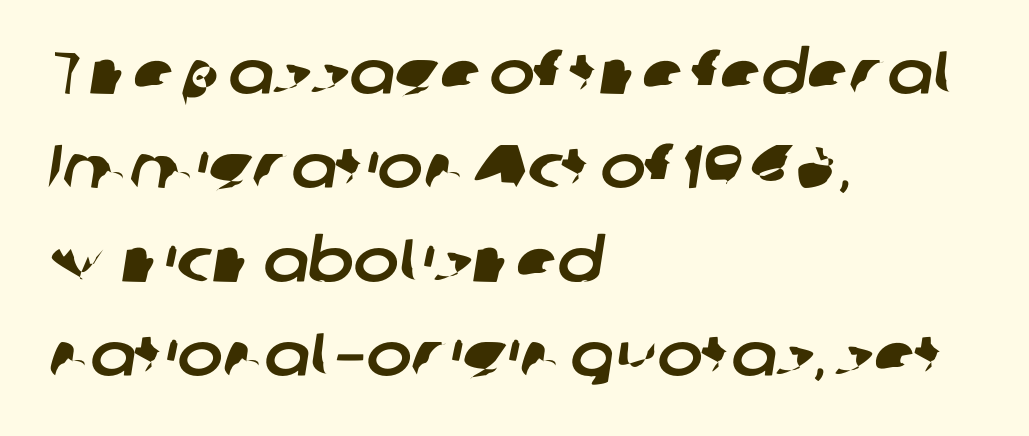
{"serif": "no", "width": "normal", "stroke_contrast": "low", "x_height": "medium", "monospaced": "no", "underline": "no", "align": "left", "line_spacing": "normal", "line_spacing_ratio": 1.54, "letter_spacing": "normal", "letter_spacing_em": 0.0, "glyph_px": 61}
